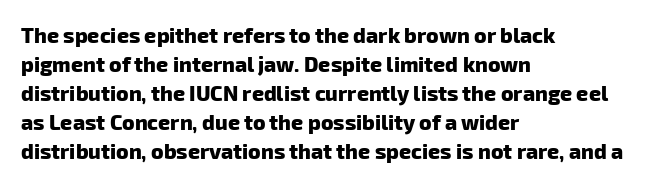
The image shows 21 px bold type; set left-aligned, normal line spacing (1.38x), normal letter spacing, not underlined.
